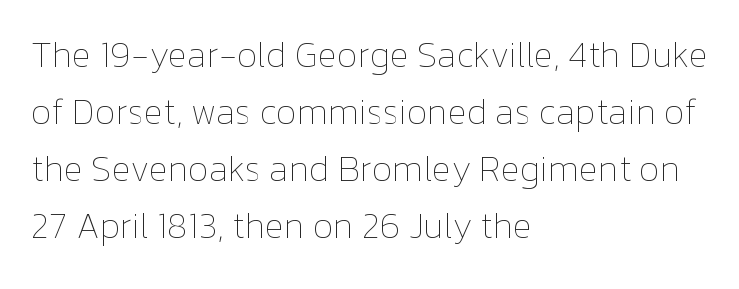
{"italic": "no", "bold": "no", "weight": "thin", "width": "normal", "stroke_contrast": "low", "x_height": "medium", "monospaced": "no", "underline": "no", "align": "left", "line_spacing": "normal", "line_spacing_ratio": 1.58, "letter_spacing": "normal", "letter_spacing_em": 0.0, "glyph_px": 36}
